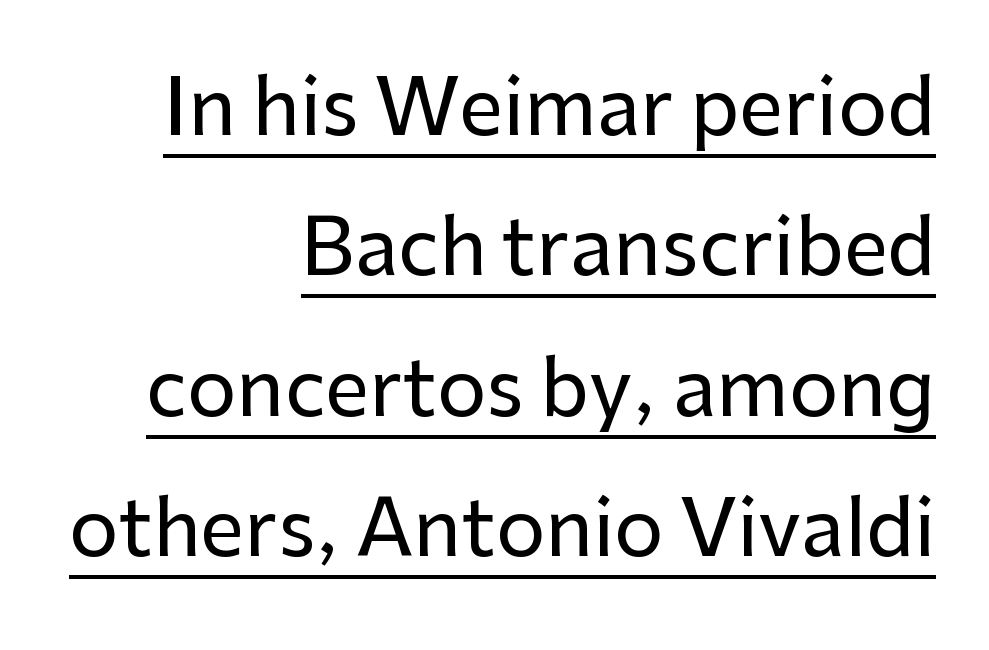
The image shows 78 px sans-serif type, upright; set right-aligned, line spacing 1.8x, normal letter spacing, underlined; low stroke contrast and a medium x-height.
